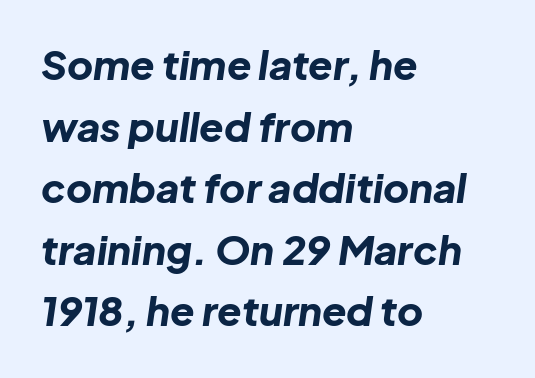
The image shows 40 px bold type, italic (leaning right); set left-aligned, normal line spacing (1.54x), normal letter spacing, not underlined; low stroke contrast and a medium x-height.
